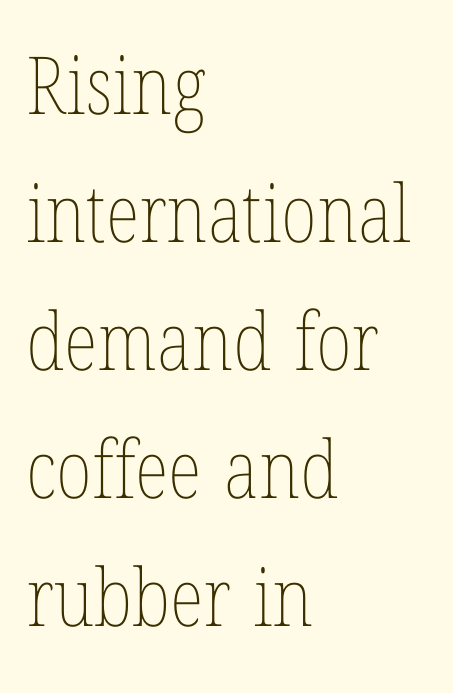
Think of a printed novel: that variable character pitch is what you see here. What stands out about the letter spacing? Nothing — it is the standard amount. Weight: in the light-to-regular range. Notice how descenders clear the ascenders below comfortably — that's standard leading. Does the copy run flush right? No — it runs flush left.
